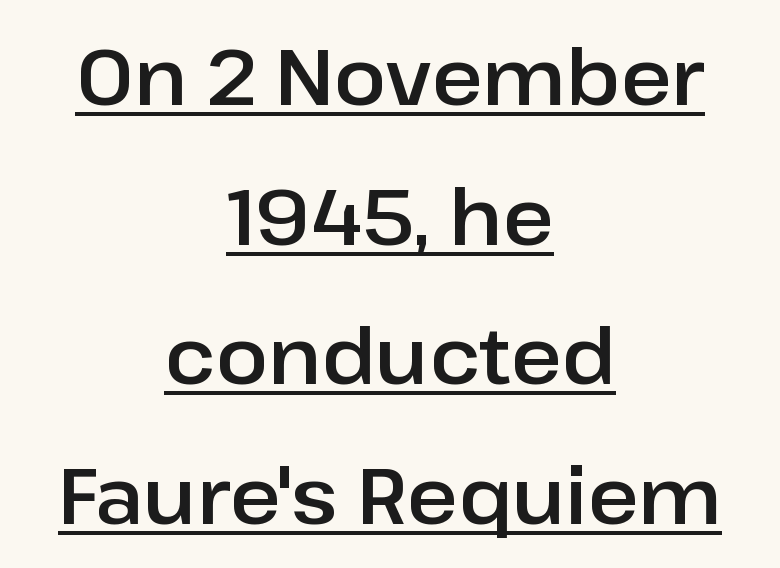
{"serif": "no", "italic": "no", "width": "normal", "stroke_contrast": "low", "x_height": "medium", "monospaced": "no", "underline": "yes", "align": "center", "line_spacing_ratio": 1.79, "letter_spacing": "normal", "letter_spacing_em": 0.0, "glyph_px": 78}
